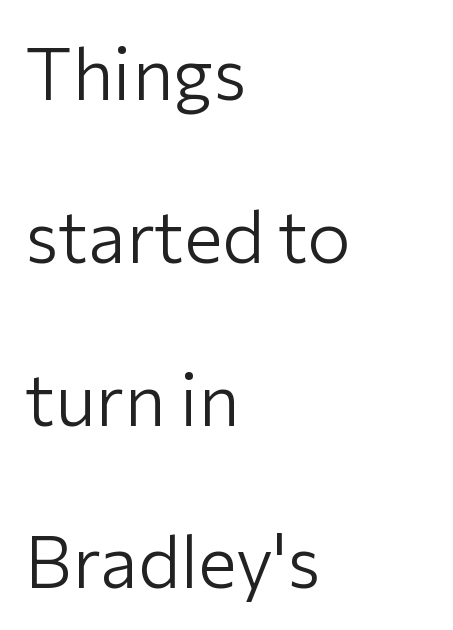
Q: Is the text bold? A: No.
Q: Is the text italic (slanted)? A: No, it is upright.
Q: Is the typeface a serif or a sans-serif typeface? A: Sans-serif.
Q: Is the text underlined? A: No.
Q: How is the paragraph aligned? A: Left-aligned.
Q: Is the spacing between letters normal or unusually wide? A: Normal.
Q: Is the spacing between lines tight, normal or loose? A: Loose.
Q: Width (condensed, normal, or wide)? A: Normal.
Q: Stroke contrast? A: Low.
Q: x-height? A: Medium.
Q: Monospaced? A: No.
